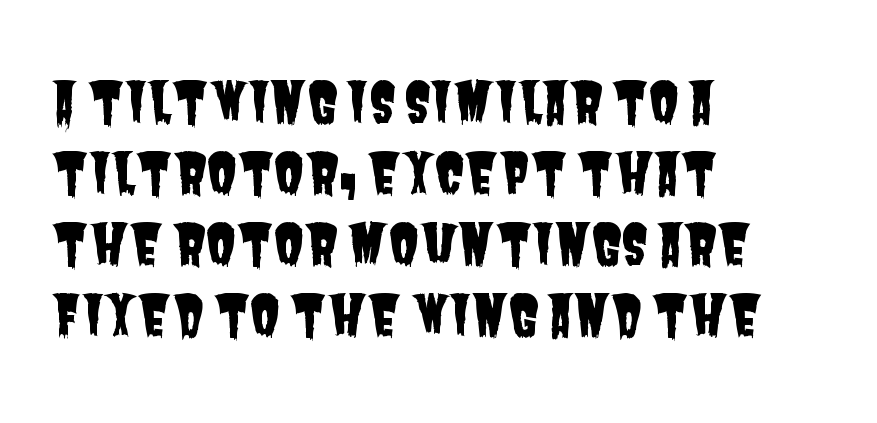
Bare-footed words on every line. In terms of letterform style, serifs are entirely absent. Does the copy run flush right? No — it runs flush left. Caption: standard tracking, unaltered.
